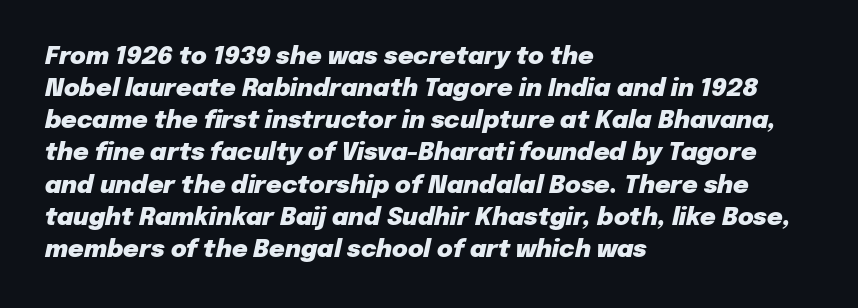
Quick note: interline space is typical. Weight: bold. These lines were composed using italics. This sample uses plain, unmodified letter spacing.
